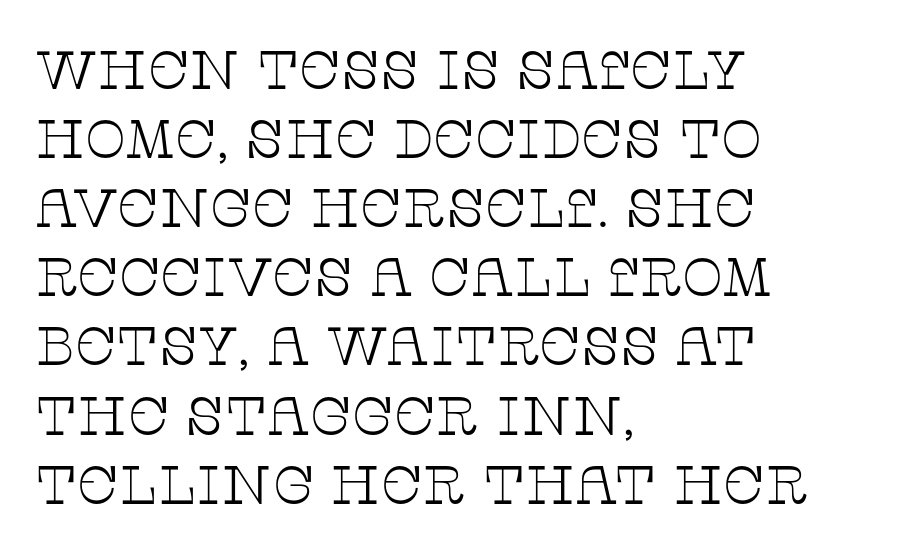
The baseline area is clear. A typesetter would label this face a serif. Each stroke keeps to a modest, everyday thickness or less. The typography opts for an upright posture over an oblique one. The rendering keeps characters at their native spacing.
